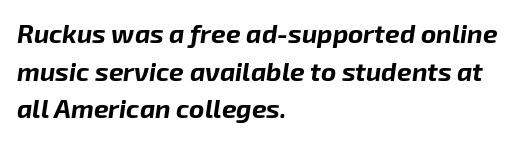
{"italic": "yes", "lean": "right", "slant_degrees": 8, "bold": "yes", "underline": "no", "align": "left", "line_spacing": "normal", "line_spacing_ratio": 1.45, "letter_spacing": "normal", "letter_spacing_em": 0.0, "glyph_px": 26}
